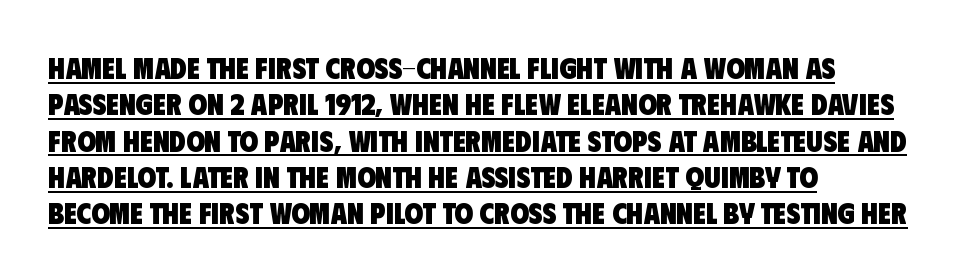
The image shows 30 px heavy, condensed sans-serif type; set left-aligned, line spacing 1.21x, normal letter spacing, underlined; low stroke contrast and a large x-height.
